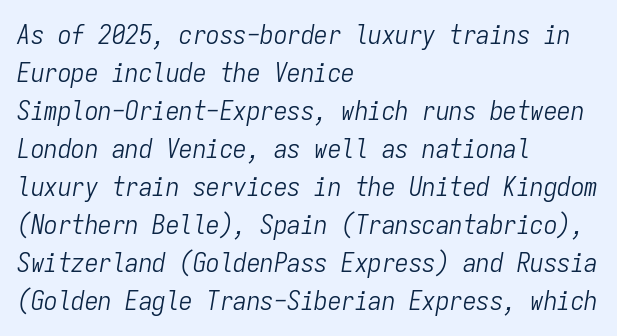
Q: Is the text bold? A: No.
Q: Is the text italic (slanted)? A: Yes, it leans right by about 9 degrees.
Q: Is the text underlined? A: No.
Q: How is the paragraph aligned? A: Left-aligned.
Q: Is the spacing between letters normal or unusually wide? A: Normal.
Q: Is the spacing between lines tight, normal or loose? A: Normal.
